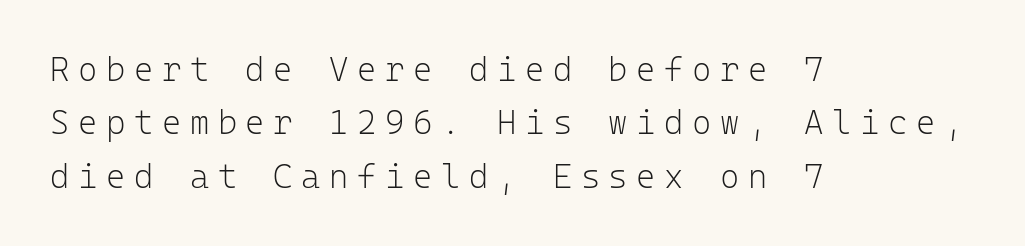
The image shows 33 px light sans-serif type, upright, monospaced; set left-aligned, normal line spacing (1.62x), unusually wide letter spacing (+0.26 em), not underlined; low stroke contrast and a medium x-height.
